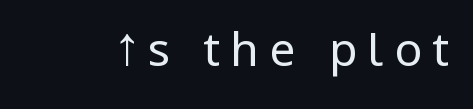
The image shows 46 px regular-weight, condensed sans-serif type, upright; set unusually wide letter spacing (+0.23 em), not underlined; low stroke contrast.
